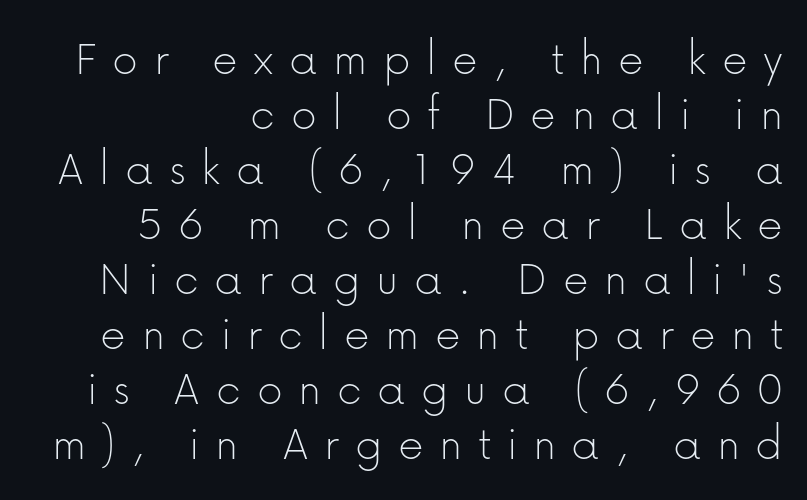
The image shows 50 px thin sans-serif type, upright; set tight line spacing (1.1x), unusually wide letter spacing (+0.31 em), not underlined; low stroke contrast and a medium x-height.
